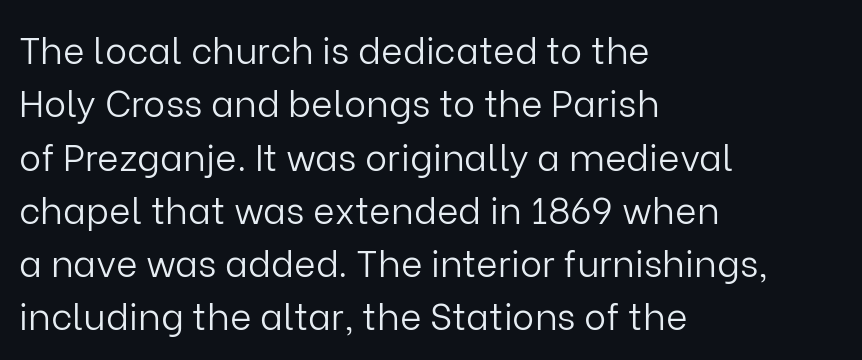
The image shows 37 px light sans-serif type, upright; set left-aligned, normal line spacing (1.44x), normal letter spacing, not underlined; low stroke contrast and a medium x-height.
